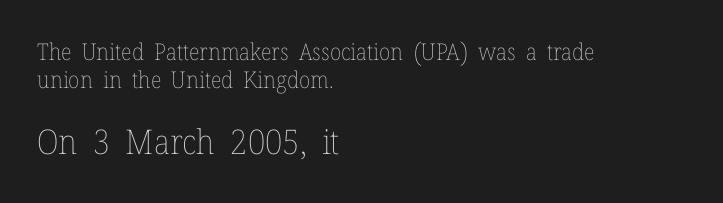
The image shows 34 px thin type, upright; set left-aligned, line spacing 1.22x, normal letter spacing, not underlined; the second (bottom) block is 1.48x larger; low stroke contrast and a medium x-height.
